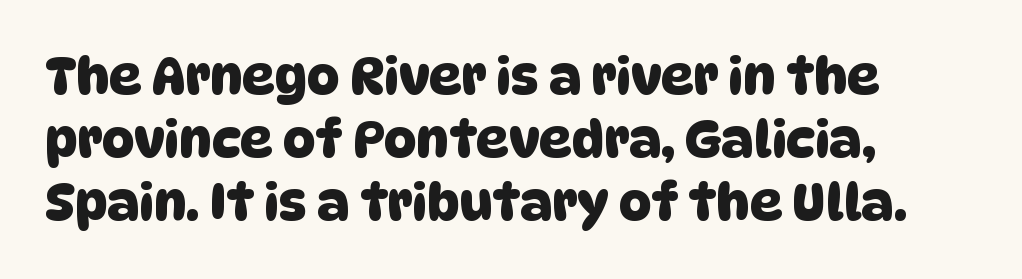
Q: Is the typeface a serif or a sans-serif typeface? A: Sans-serif.
Q: Is the text underlined? A: No.
Q: How is the paragraph aligned? A: Left-aligned.
Q: Is the spacing between letters normal or unusually wide? A: Normal.
Q: Width (condensed, normal, or wide)? A: Normal.
Q: Stroke contrast? A: Low.
Q: x-height? A: Large.
Q: Monospaced? A: No.
